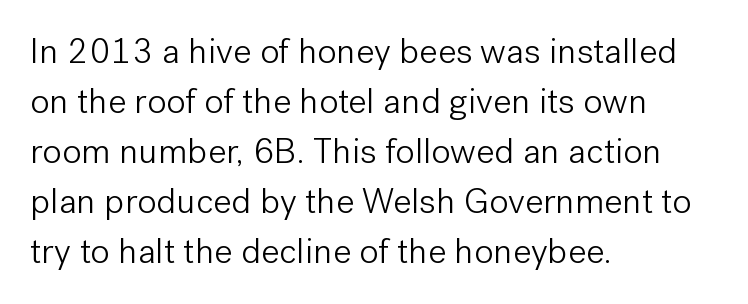
Q: Is the text bold? A: No.
Q: Is the text italic (slanted)? A: No, it is upright.
Q: Is the typeface a serif or a sans-serif typeface? A: Sans-serif.
Q: Is the text underlined? A: No.
Q: How is the paragraph aligned? A: Left-aligned.
Q: Is the spacing between letters normal or unusually wide? A: Normal.
Q: Is the spacing between lines tight, normal or loose? A: Normal.
Q: Width (condensed, normal, or wide)? A: Normal.
Q: Stroke contrast? A: Low.
Q: x-height? A: Medium.
Q: Monospaced? A: No.
